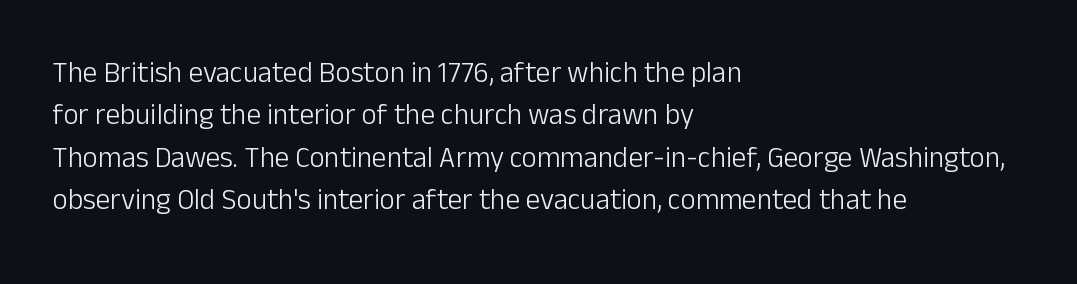
Q: Is the text bold? A: No.
Q: Is the text italic (slanted)? A: No, it is upright.
Q: Is the typeface a serif or a sans-serif typeface? A: Sans-serif.
Q: Is the text underlined? A: No.
Q: How is the paragraph aligned? A: Left-aligned.
Q: Is the spacing between letters normal or unusually wide? A: Normal.
Q: Is the spacing between lines tight, normal or loose? A: Normal.
Q: Width (condensed, normal, or wide)? A: Normal.
Q: Stroke contrast? A: Low.
Q: x-height? A: Medium.
Q: Monospaced? A: No.
